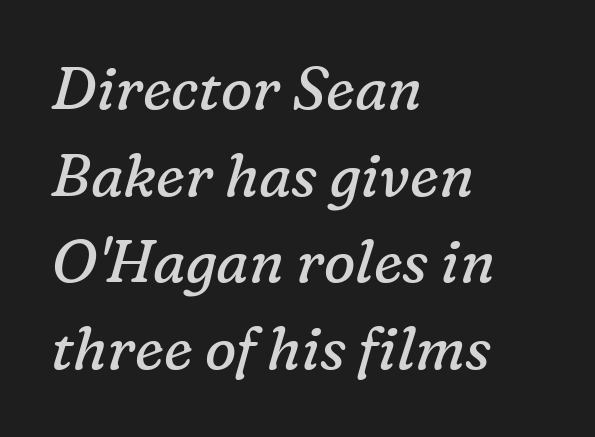
{"serif": "yes", "italic": "yes", "lean": "right", "slant_degrees": 16, "bold": "no", "weight": "regular", "width": "normal", "stroke_contrast": "low", "x_height": "medium", "monospaced": "no", "underline": "no", "align": "left", "line_spacing": "normal", "line_spacing_ratio": 1.47, "letter_spacing": "normal", "letter_spacing_em": 0.0, "glyph_px": 59}
